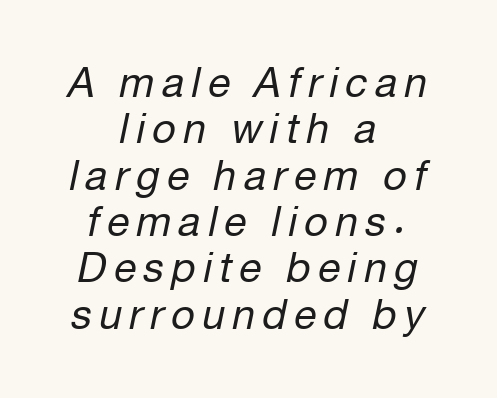
The image shows 41 px regular-weight type, italic (leaning right); set centered, tight line spacing (1.13x), not underlined; low stroke contrast and a medium x-height.
